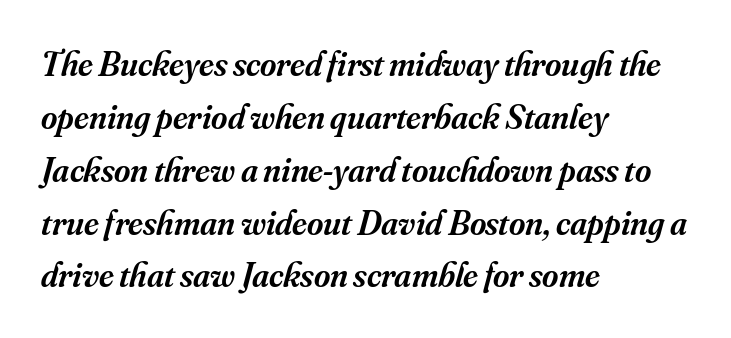
Q: Is the text bold? A: Semi-bold.
Q: Is the text italic (slanted)? A: Yes, it leans right by about 16 degrees.
Q: Is the typeface a serif or a sans-serif typeface? A: Serif.
Q: Is the text underlined? A: No.
Q: How is the paragraph aligned? A: Left-aligned.
Q: Is the spacing between letters normal or unusually wide? A: Normal.
Q: Is the spacing between lines tight, normal or loose? A: Normal.
Q: Width (condensed, normal, or wide)? A: Normal.
Q: Stroke contrast? A: Medium.
Q: x-height? A: Small.
Q: Monospaced? A: No.
